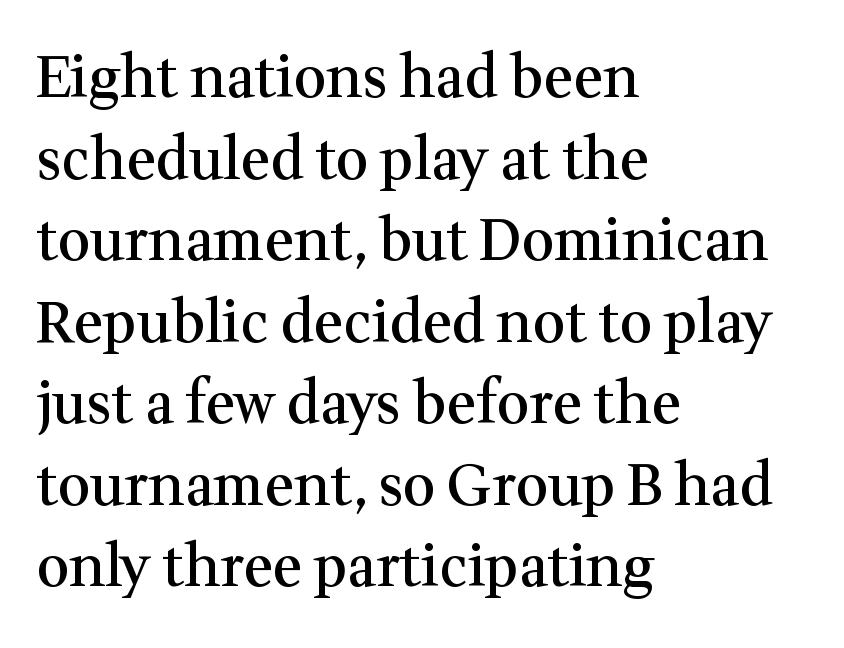
{"serif": "yes", "italic": "no", "bold": "semi", "weight": "semibold", "width": "normal", "stroke_contrast": "medium", "x_height": "medium", "monospaced": "no", "underline": "no", "align": "left", "line_spacing": "normal", "line_spacing_ratio": 1.43, "letter_spacing": "normal", "letter_spacing_em": 0.0, "glyph_px": 57}
